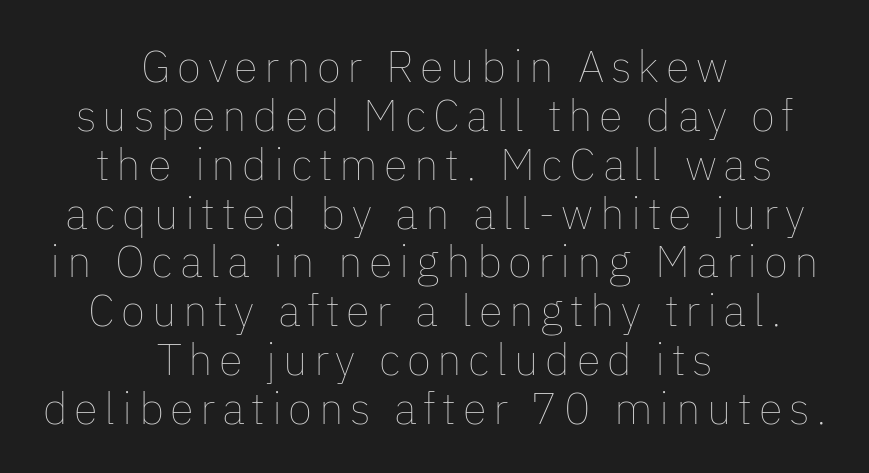
{"italic": "no", "bold": "no", "weight": "thin", "width": "normal", "stroke_contrast": "low", "x_height": "medium", "monospaced": "no", "underline": "no", "align": "center", "line_spacing": "tight", "line_spacing_ratio": 1.11, "glyph_px": 44}
